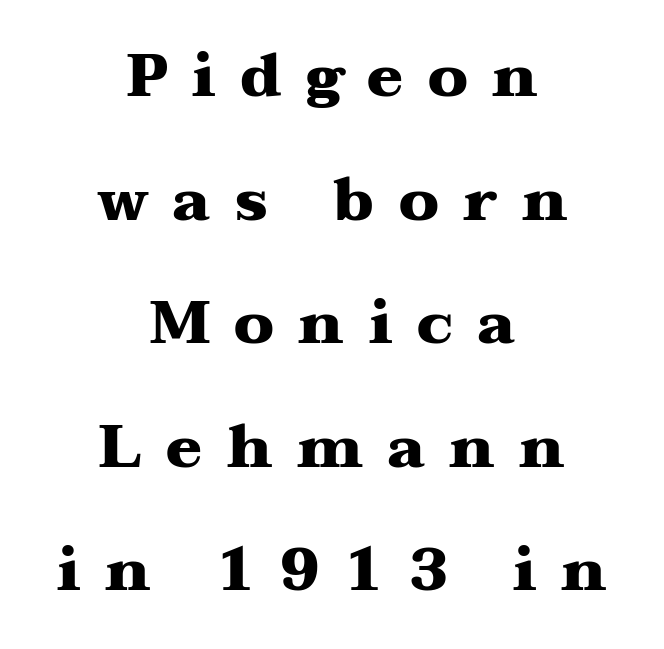
Q: Is the text bold? A: Yes.
Q: Is the text italic (slanted)? A: No, it is upright.
Q: Is the typeface a serif or a sans-serif typeface? A: Serif.
Q: Is the text underlined? A: No.
Q: How is the paragraph aligned? A: Centered.
Q: Is the spacing between letters normal or unusually wide? A: Unusually wide.
Q: Is the spacing between lines tight, normal or loose? A: Loose.
Q: Width (condensed, normal, or wide)? A: Wide.
Q: Stroke contrast? A: Medium.
Q: x-height? A: Medium.
Q: Monospaced? A: No.
